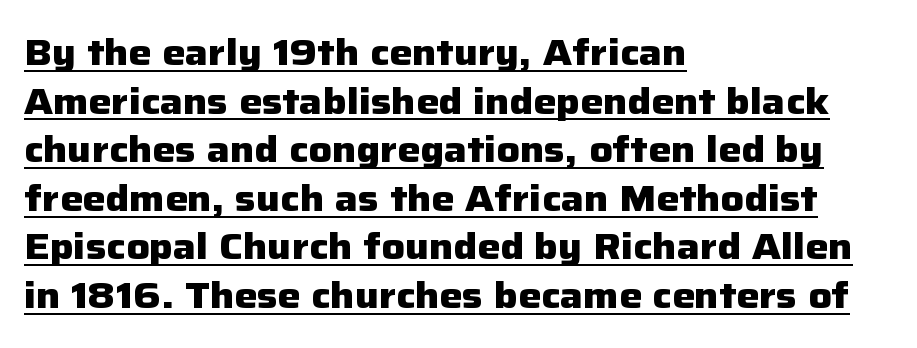
{"serif": "no", "italic": "no", "bold": "yes", "weight": "heavy", "width": "normal", "stroke_contrast": "low", "x_height": "medium", "monospaced": "no", "underline": "yes", "align": "left", "line_spacing": "normal", "line_spacing_ratio": 1.35, "letter_spacing": "normal", "letter_spacing_em": 0.0, "glyph_px": 36}
